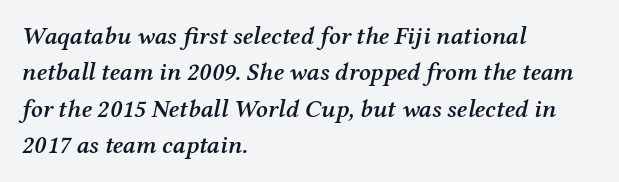
Only glyphs here, with clear space below each row. Which margin do the lines hug? The left one — the right edge is uneven. The rows are spaced the way most documents space them. The passage shown has conventional tracking throughout.
